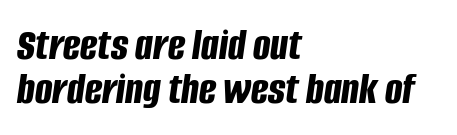
The face used here is proportionally spaced, like ordinary book or web type. Compared with an ordinary text face, these strokes are far heavier — a full bold. Check under the words: just untouched page. The lettering tilts uniformly, giving the passage an italic look.
